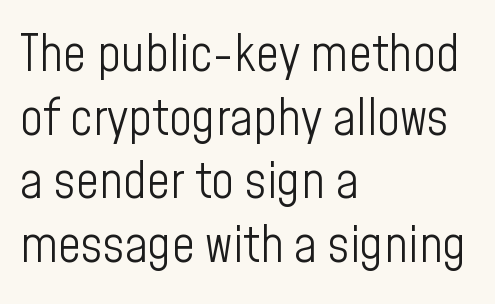
The image shows 51 px light, condensed sans-serif type, upright; set left-aligned, normal line spacing (1.25x), normal letter spacing, not underlined; low stroke contrast and a medium x-height.
